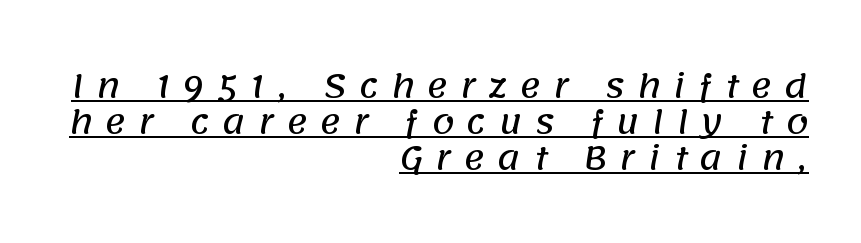
Q: Is the typeface a serif or a sans-serif typeface? A: Sans-serif.
Q: Is the text underlined? A: Yes.
Q: How is the paragraph aligned? A: Right-aligned.
Q: Is the spacing between letters normal or unusually wide? A: Unusually wide.
Q: Is the spacing between lines tight, normal or loose? A: Tight.
Q: Width (condensed, normal, or wide)? A: Normal.
Q: Stroke contrast? A: Low.
Q: x-height? A: Large.
Q: Monospaced? A: No.
